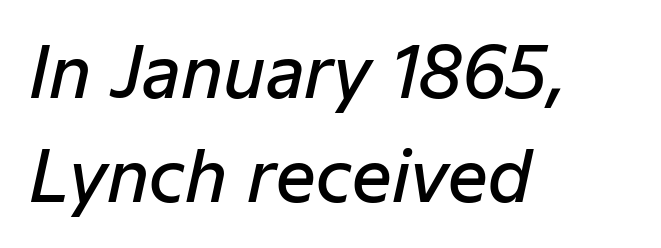
Q: Is the text bold? A: Semi-bold.
Q: Is the text italic (slanted)? A: Yes, it leans right by about 12 degrees.
Q: Is the text underlined? A: No.
Q: How is the paragraph aligned? A: Left-aligned.
Q: Is the spacing between letters normal or unusually wide? A: Normal.
Q: Is the spacing between lines tight, normal or loose? A: Normal.
Q: Width (condensed, normal, or wide)? A: Normal.
Q: Stroke contrast? A: Low.
Q: x-height? A: Medium.
Q: Monospaced? A: No.
